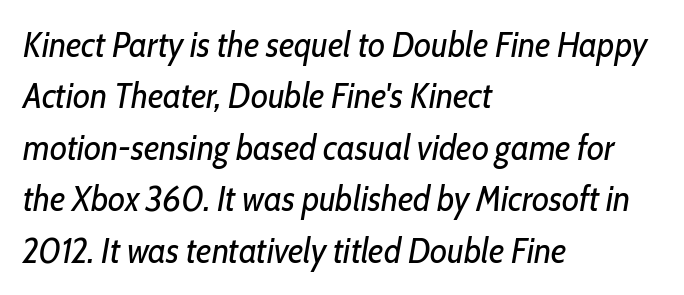
Q: Is the text bold? A: No.
Q: Is the text italic (slanted)? A: Yes, it leans right by about 10 degrees.
Q: Is the text underlined? A: No.
Q: How is the paragraph aligned? A: Left-aligned.
Q: Is the spacing between letters normal or unusually wide? A: Normal.
Q: Is the spacing between lines tight, normal or loose? A: Normal.
Q: Width (condensed, normal, or wide)? A: Condensed.
Q: Stroke contrast? A: Low.
Q: x-height? A: Medium.
Q: Monospaced? A: No.
